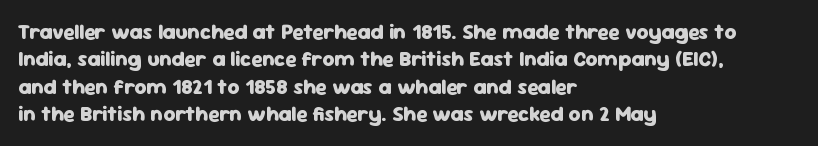
{"italic": "no", "bold": "yes", "underline": "no", "align": "left", "line_spacing": "normal", "line_spacing_ratio": 1.3, "letter_spacing": "normal", "letter_spacing_em": 0.0, "glyph_px": 21}
